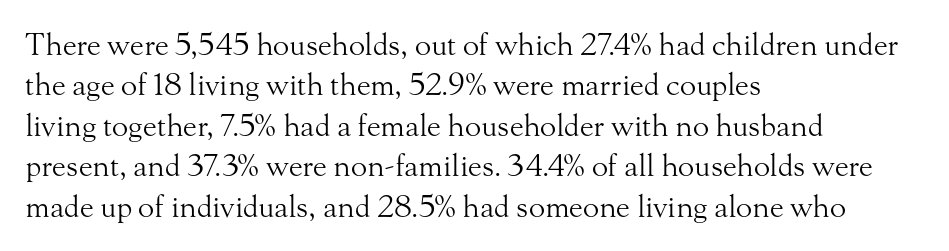
{"serif": "yes", "italic": "no", "bold": "no", "weight": "light", "width": "normal", "stroke_contrast": "medium", "x_height": "small", "monospaced": "no", "underline": "no", "align": "left", "line_spacing": "normal", "line_spacing_ratio": 1.35, "letter_spacing": "normal", "letter_spacing_em": 0.0, "glyph_px": 30}
